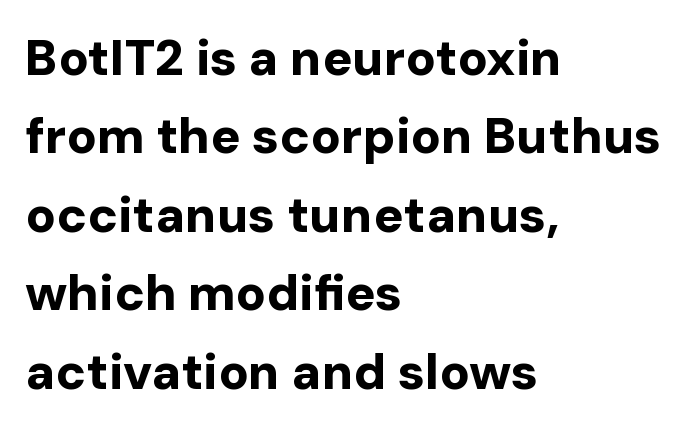
Check under the words: just untouched page. Do the characters align in a grid? No, the font is proportional. Does the weight exceed regular? Yes, all the way to bold. A typesetter would call this leading conventional body-copy spacing. The tracking reads as untouched default to a designer's eye. Check where the strokes stop: nothing finishes them off — pure sans.
